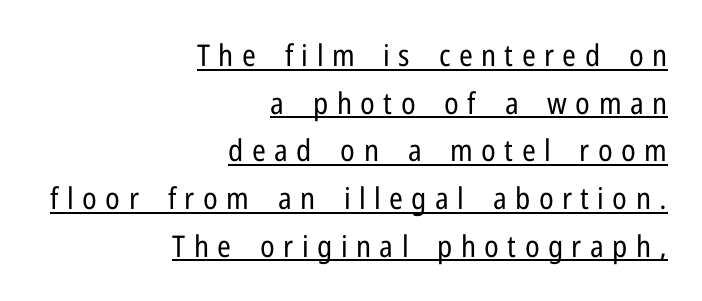
The image shows 30 px regular-weight, condensed sans-serif type, upright; set right-aligned, normal line spacing (1.59x), unusually wide letter spacing (+0.28 em), underlined; low stroke contrast and a medium x-height.
